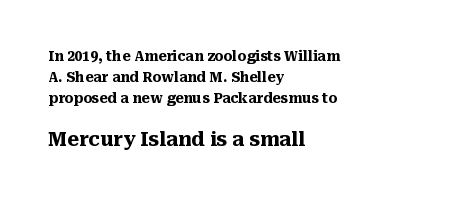
Q: Is the text bold? A: Yes.
Q: Is the text italic (slanted)? A: No, it is upright.
Q: Is the text underlined? A: No.
Q: How is the paragraph aligned? A: Left-aligned.
Q: Is the spacing between letters normal or unusually wide? A: Normal.
Q: Is the spacing between lines tight, normal or loose? A: Normal.
Q: Which block of text is set in a larger size, the first (top) or the second (bottom)? A: The second (bottom) one.
